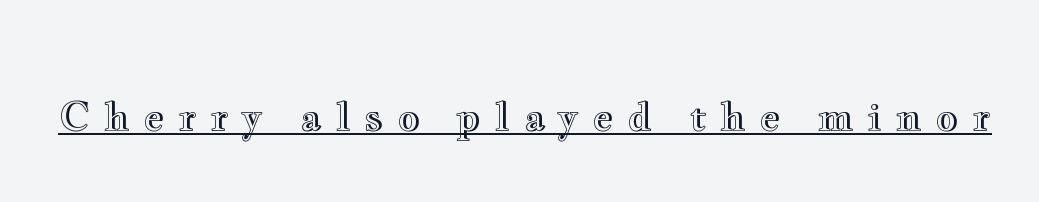
Does the lettering tilt? It doesn't — this is upright. Each word looks stretched out because of the extra space between its letters. Here the designer chose a conventional face with non-uniform glyph widths. Check the space under the baseline: a stroke is drawn there.
